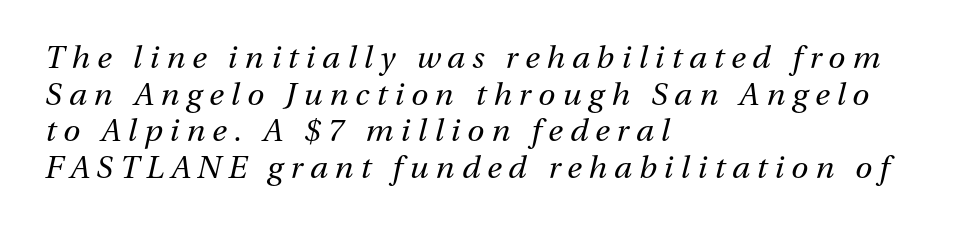
Posture: slanted. The gap between lines stays unmarked. Is the letter spacing exaggerated? Yes — the characters are pushed far apart. Do the characters align in a grid? No, the font is proportional.
